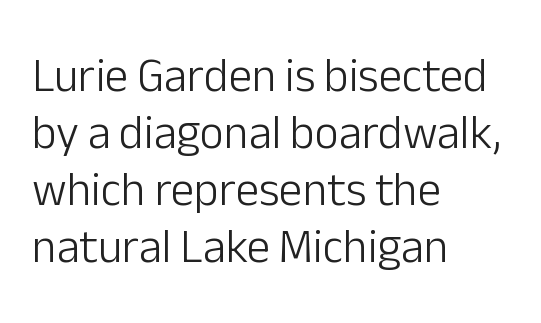
{"serif": "no", "italic": "no", "bold": "no", "weight": "light", "width": "normal", "stroke_contrast": "low", "x_height": "medium", "monospaced": "no", "underline": "no", "align": "left", "line_spacing_ratio": 1.21, "letter_spacing": "normal", "letter_spacing_em": 0.0, "glyph_px": 47}
